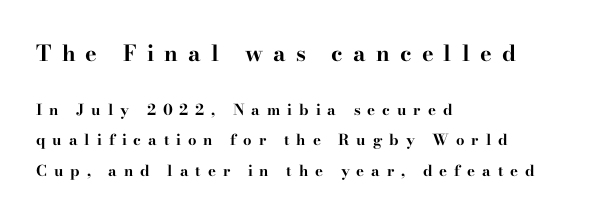
{"italic": "no", "bold": "yes", "underline": "no", "align": "left", "line_spacing": "loose", "line_spacing_ratio": 2.02, "letter_spacing": "wide", "letter_spacing_em": 0.46, "larger_block": "first", "size_ratio": 1.47, "glyph_px": 22}
